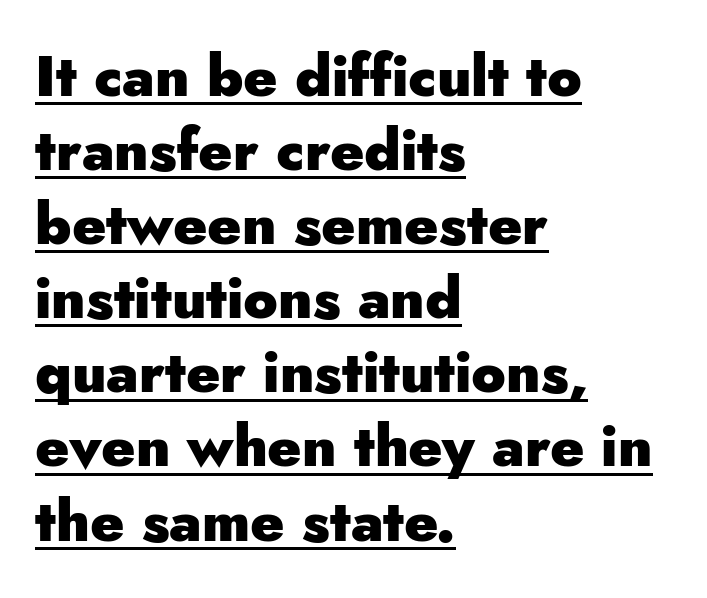
Q: Is the text bold? A: Yes.
Q: Is the text italic (slanted)? A: No, it is upright.
Q: Is the typeface a serif or a sans-serif typeface? A: Sans-serif.
Q: Is the text underlined? A: Yes.
Q: How is the paragraph aligned? A: Left-aligned.
Q: Is the spacing between letters normal or unusually wide? A: Normal.
Q: Is the spacing between lines tight, normal or loose? A: Normal.
Q: Width (condensed, normal, or wide)? A: Normal.
Q: Stroke contrast? A: Low.
Q: x-height? A: Small.
Q: Monospaced? A: No.
